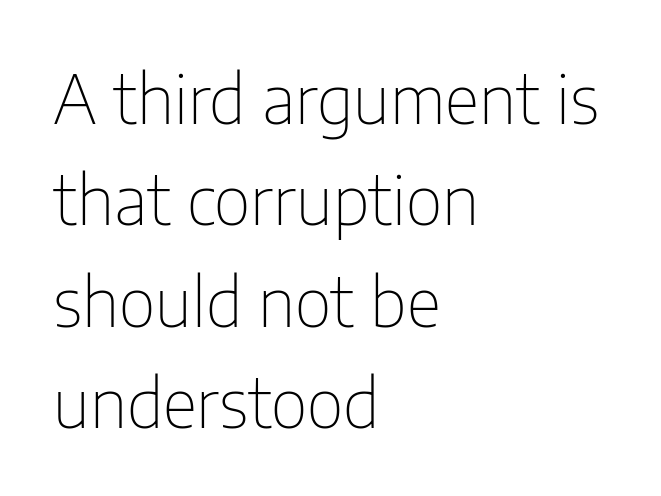
Q: Is the text bold? A: No.
Q: Is the text italic (slanted)? A: No, it is upright.
Q: Is the typeface a serif or a sans-serif typeface? A: Sans-serif.
Q: Is the text underlined? A: No.
Q: How is the paragraph aligned? A: Left-aligned.
Q: Is the spacing between letters normal or unusually wide? A: Normal.
Q: Is the spacing between lines tight, normal or loose? A: Normal.
Q: Width (condensed, normal, or wide)? A: Condensed.
Q: Stroke contrast? A: Low.
Q: x-height? A: Medium.
Q: Monospaced? A: No.
